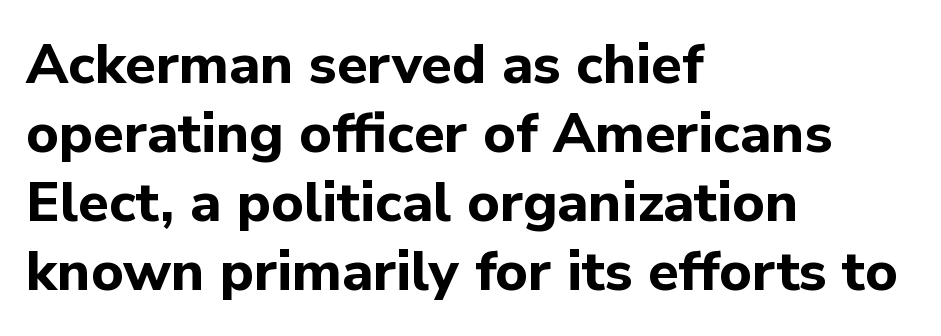
{"serif": "no", "italic": "no", "bold": "yes", "weight": "bold", "width": "normal", "stroke_contrast": "low", "x_height": "medium", "monospaced": "no", "underline": "no", "align": "left", "line_spacing_ratio": 1.23, "letter_spacing": "normal", "letter_spacing_em": 0.0, "glyph_px": 56}
